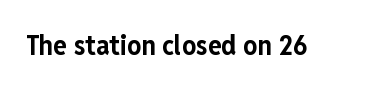
Is this a fixed-width face? No — the glyphs have proportional, varying widths. The face used here has the dense, thick strokes of a bold. The passage shown is not underscored anywhere. Examine the stroke ends and you'll find no serifs.
